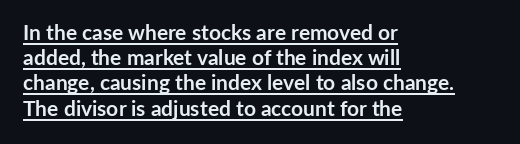
If you drew a line through each stem, it would be perfectly vertical. The paragraph shown leans on its left margin. Does the weight exceed regular? Yes, all the way to bold. Every word sits above its own underline.
